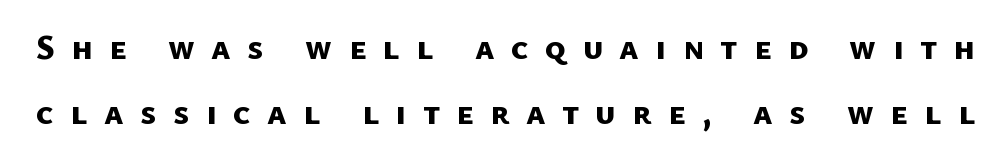
{"serif": "no", "bold": "yes", "weight": "bold", "width": "normal", "stroke_contrast": "low", "x_height": "medium", "monospaced": "no", "underline": "no", "line_spacing_ratio": 1.86, "letter_spacing": "wide", "letter_spacing_em": 0.47, "glyph_px": 35}
